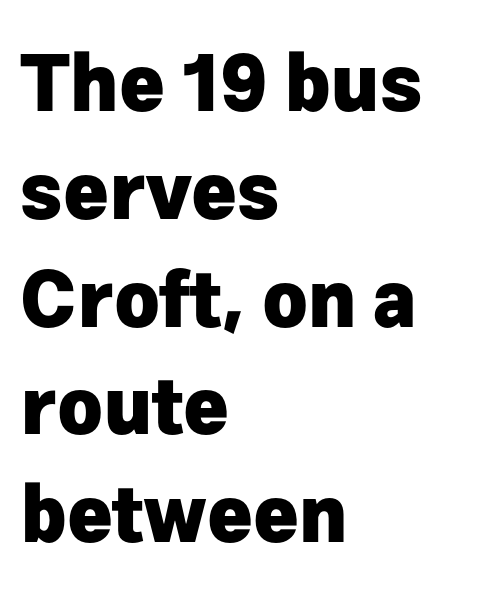
{"serif": "no", "italic": "no", "bold": "yes", "weight": "heavy", "width": "normal", "stroke_contrast": "low", "x_height": "medium", "monospaced": "no", "underline": "no", "align": "left", "line_spacing": "normal", "line_spacing_ratio": 1.4, "letter_spacing": "normal", "letter_spacing_em": 0.0, "glyph_px": 77}
